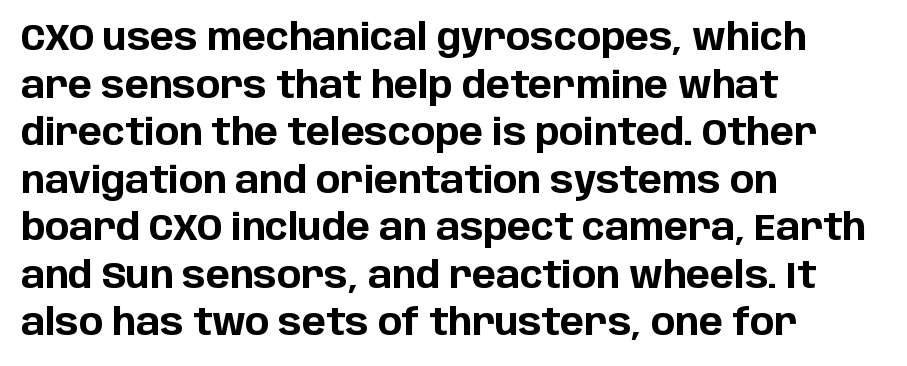
{"serif": "no", "italic": "no", "bold": "yes", "weight": "bold", "width": "normal", "stroke_contrast": "low", "x_height": "large", "monospaced": "no", "underline": "no", "align": "left", "line_spacing": "normal", "line_spacing_ratio": 1.32, "letter_spacing": "normal", "letter_spacing_em": 0.0, "glyph_px": 36}
